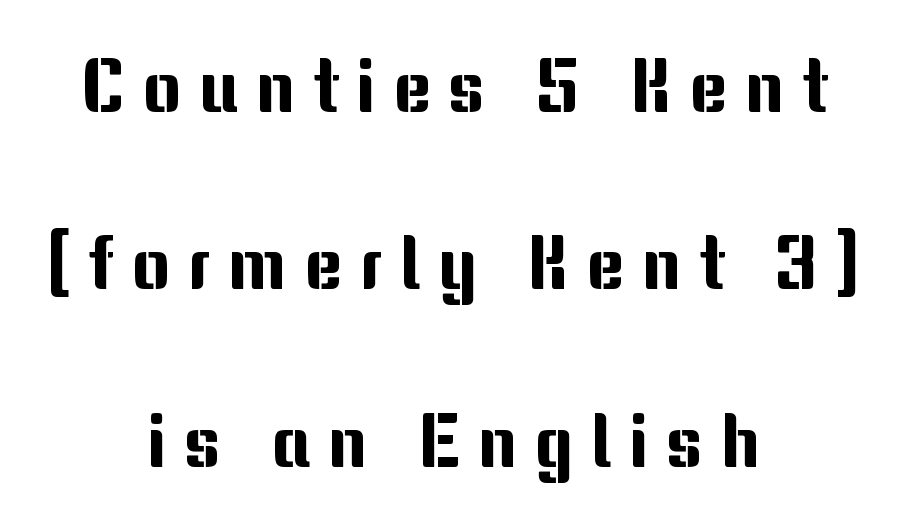
The letters are spread apart with noticeably loose tracking. What kind of face is this? One without serifs — a sans. Visually the block forms a symmetrical silhouette, jagged on both flanks. Notice how the stems are strictly vertical — no italics here. Letters rest on an invisible, unmarked baseline.
